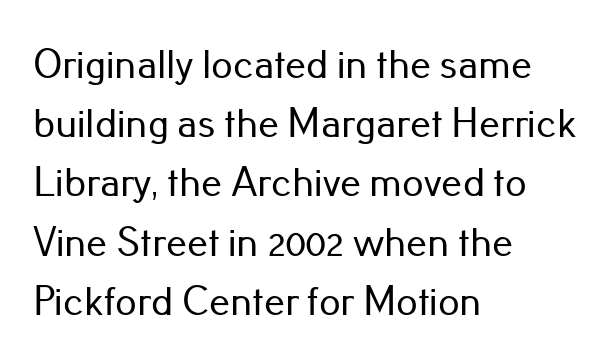
The leading is moderate, giving the passage an even texture. The zone under the glyphs is completely vacant. Unlike a traditional serif, this face leaves its strokes unadorned. Character widths vary here, with narrow letters taking less room than wide ones.
